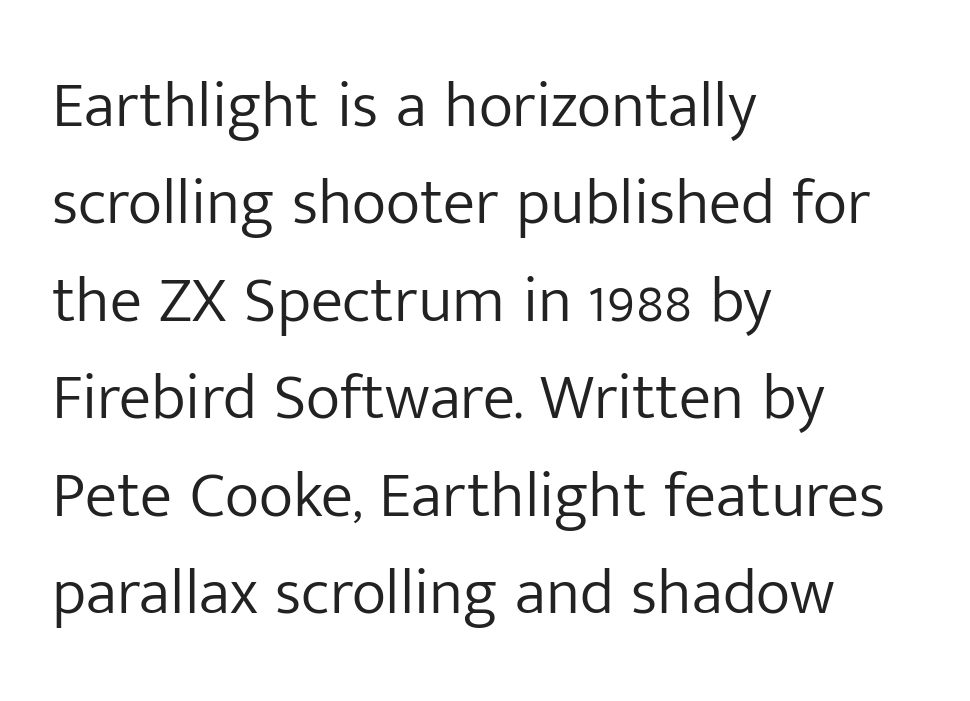
Q: Is the text bold? A: No.
Q: Is the text italic (slanted)? A: No, it is upright.
Q: Is the typeface a serif or a sans-serif typeface? A: Sans-serif.
Q: Is the text underlined? A: No.
Q: How is the paragraph aligned? A: Left-aligned.
Q: Is the spacing between letters normal or unusually wide? A: Normal.
Q: Is the spacing between lines tight, normal or loose? A: Normal.
Q: Width (condensed, normal, or wide)? A: Normal.
Q: Stroke contrast? A: Low.
Q: x-height? A: Medium.
Q: Monospaced? A: No.
